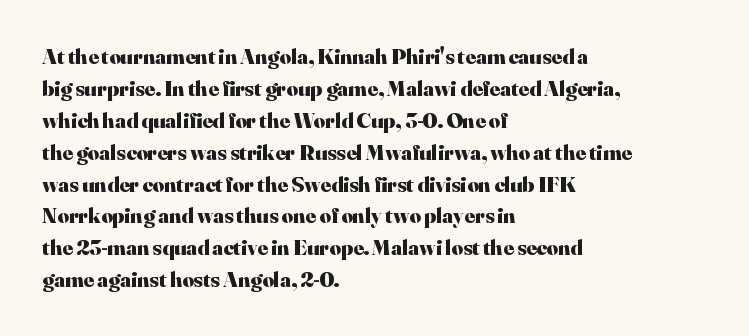
The image shows 22 px bold type, upright; set left-aligned, normal line spacing (1.45x), normal letter spacing, not underlined.
